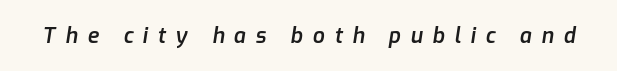
{"italic": "yes", "lean": "right", "slant_degrees": 9, "bold": "semi", "underline": "no", "letter_spacing": "wide", "letter_spacing_em": 0.46, "glyph_px": 21}
